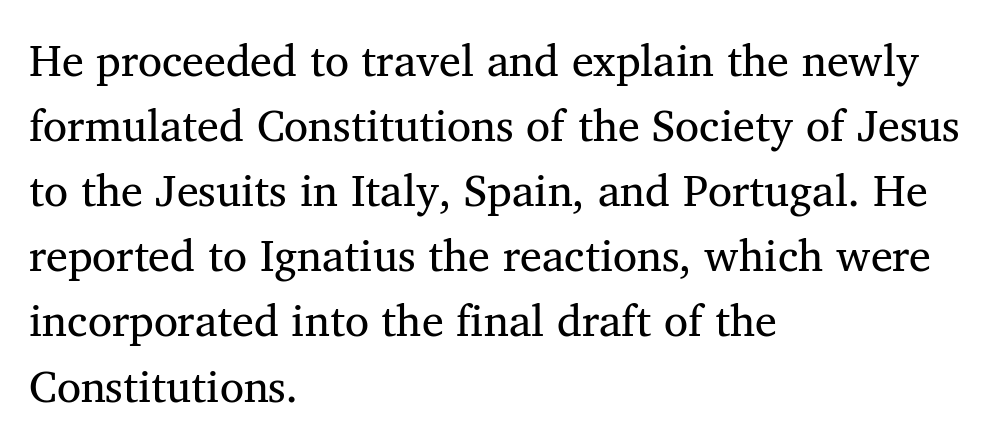
The image shows 44 px regular-weight serif type; set left-aligned, normal line spacing (1.48x), normal letter spacing, not underlined; medium stroke contrast and a medium x-height.
